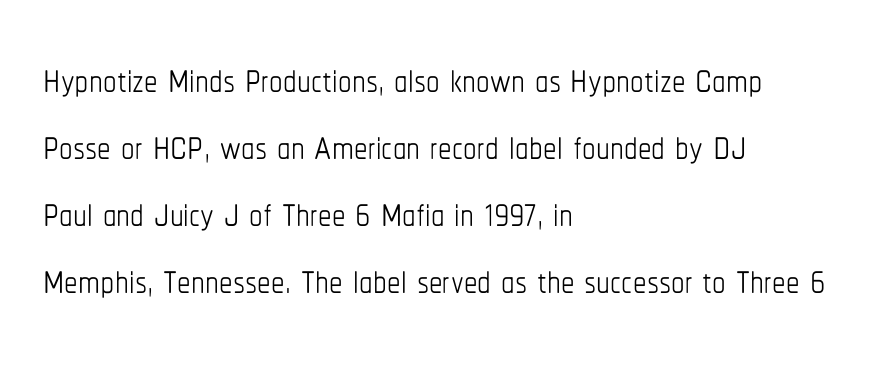
A classic flush-left, rag-right setting is used for this passage. Decoration check: the copy has no underline. This is not heavy type; no bold has been used. A typesetter would call this proportional, since set widths differ per character.
